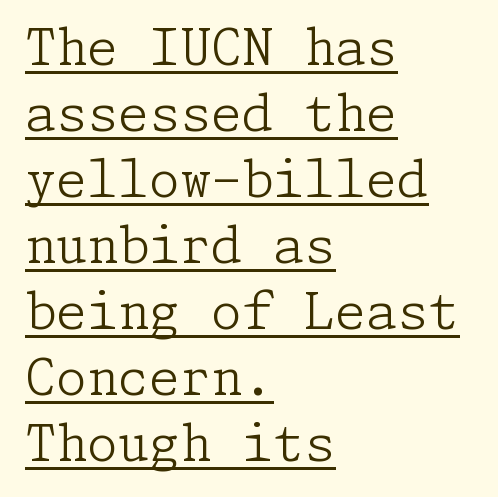
The image shows 50 px light serif type, upright; set left-aligned, normal line spacing (1.32x), normal letter spacing, underlined; low stroke contrast and a medium x-height.
